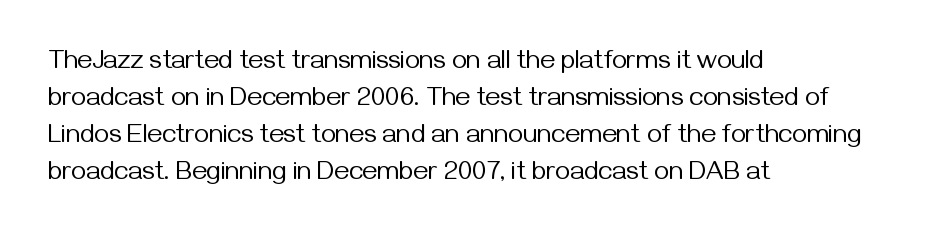
The image shows 26 px text type, upright; set left-aligned, normal line spacing (1.42x), normal letter spacing, not underlined.
